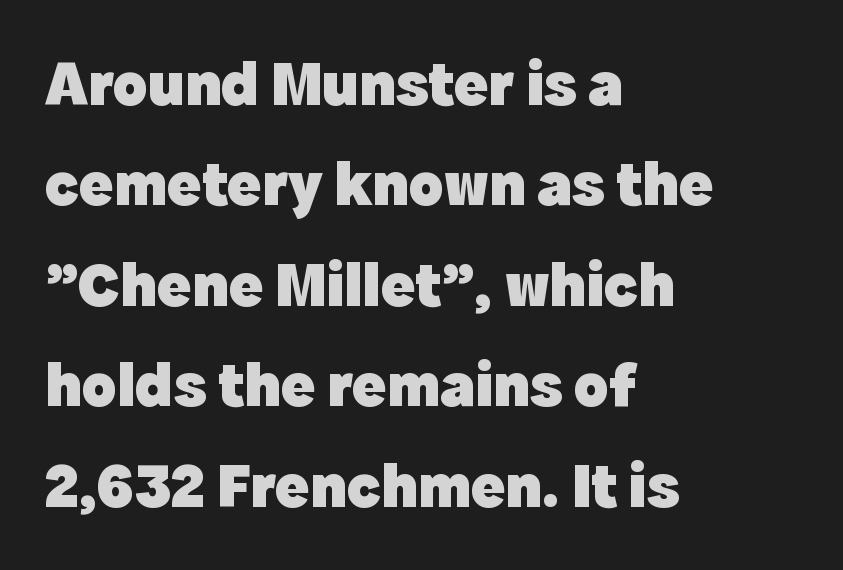
Q: Is the text bold? A: Yes.
Q: Is the text italic (slanted)? A: No, it is upright.
Q: Is the typeface a serif or a sans-serif typeface? A: Sans-serif.
Q: Is the text underlined? A: No.
Q: How is the paragraph aligned? A: Left-aligned.
Q: Is the spacing between letters normal or unusually wide? A: Normal.
Q: Is the spacing between lines tight, normal or loose? A: Normal.
Q: Width (condensed, normal, or wide)? A: Normal.
Q: x-height? A: Medium.
Q: Monospaced? A: No.
